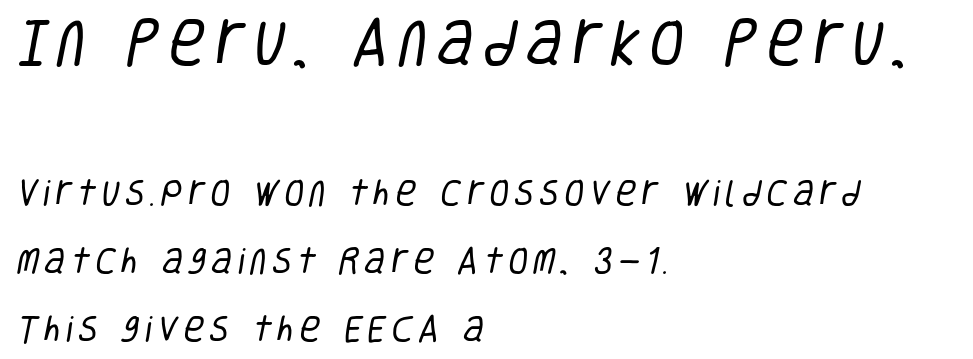
{"serif": "no", "bold": "no", "weight": "regular", "width": "condensed", "stroke_contrast": "low", "x_height": "large", "monospaced": "no", "underline": "no", "align": "left", "line_spacing": "loose", "line_spacing_ratio": 2.35, "larger_block": "first", "size_ratio": 1.76, "glyph_px": 51}
